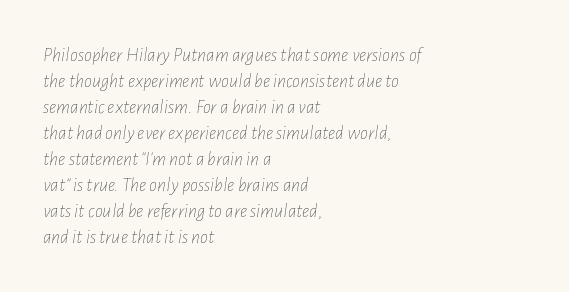
Weight: in the light-to-regular range. Vertically, the passage feels balanced, rows spaced as you'd expect. There is no visible air inserted between adjacent glyphs. The passage shown leans; its letterforms are oblique. Compared with a centered layout, this one pins lines to the left instead.
